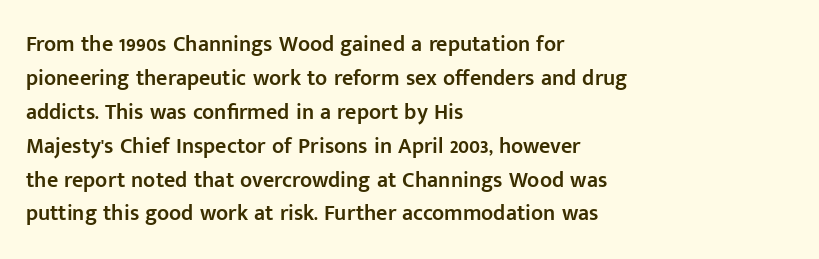
The image shows 22 px text type, upright; set left-aligned, normal line spacing (1.54x), normal letter spacing, not underlined.
